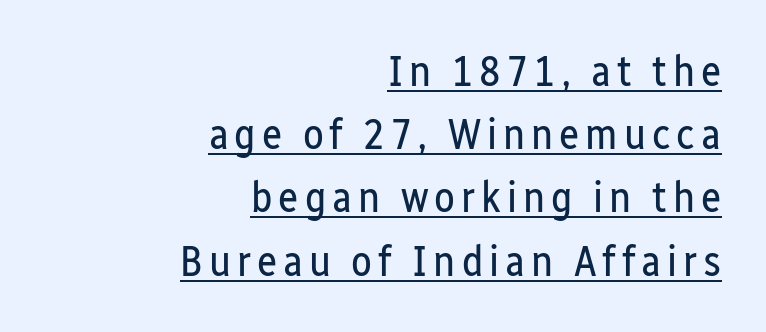
The image shows 43 px regular-weight, condensed sans-serif type, upright; set right-aligned, normal line spacing (1.47x), underlined; low stroke contrast and a medium x-height.
